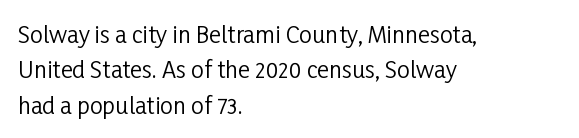
{"italic": "no", "bold": "no", "underline": "no", "align": "left", "line_spacing": "normal", "line_spacing_ratio": 1.54, "letter_spacing": "normal", "letter_spacing_em": 0.0, "glyph_px": 23}
